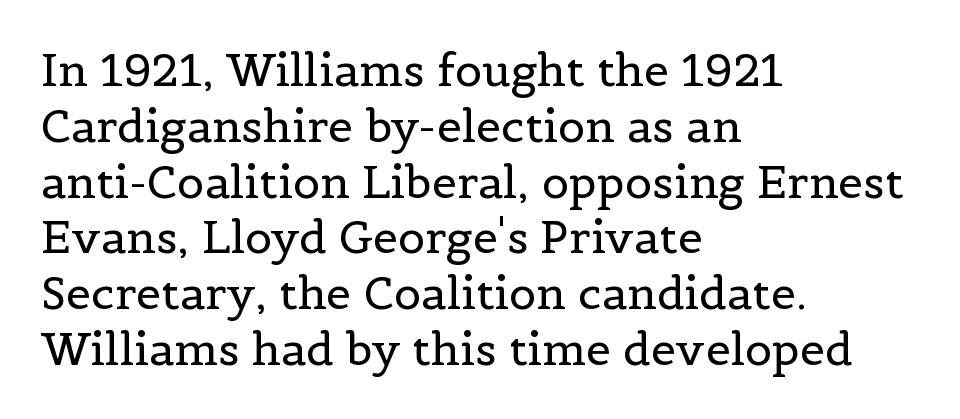
Q: Is the text bold? A: No.
Q: Is the text italic (slanted)? A: No, it is upright.
Q: Is the typeface a serif or a sans-serif typeface? A: Serif.
Q: Is the text underlined? A: No.
Q: How is the paragraph aligned? A: Left-aligned.
Q: Is the spacing between letters normal or unusually wide? A: Normal.
Q: Width (condensed, normal, or wide)? A: Normal.
Q: x-height? A: Medium.
Q: Monospaced? A: No.
